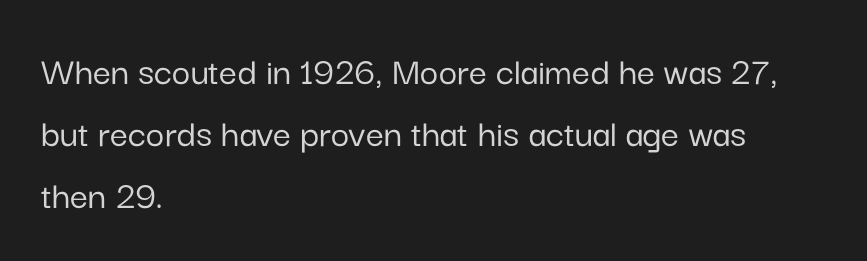
Q: Is the text italic (slanted)? A: No, it is upright.
Q: Is the typeface a serif or a sans-serif typeface? A: Sans-serif.
Q: Is the text underlined? A: No.
Q: How is the paragraph aligned? A: Left-aligned.
Q: Is the spacing between letters normal or unusually wide? A: Normal.
Q: Is the spacing between lines tight, normal or loose? A: Normal.
Q: Width (condensed, normal, or wide)? A: Normal.
Q: Stroke contrast? A: Low.
Q: x-height? A: Medium.
Q: Monospaced? A: No.
